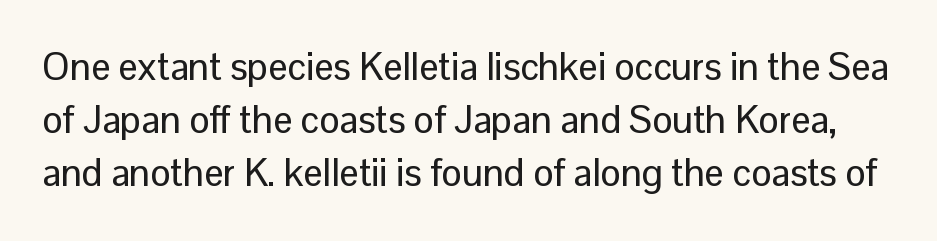
Q: Is the text italic (slanted)? A: No, it is upright.
Q: Is the typeface a serif or a sans-serif typeface? A: Sans-serif.
Q: Is the text underlined? A: No.
Q: Is the spacing between letters normal or unusually wide? A: Normal.
Q: Is the spacing between lines tight, normal or loose? A: Normal.
Q: Width (condensed, normal, or wide)? A: Normal.
Q: Stroke contrast? A: Low.
Q: x-height? A: Medium.
Q: Monospaced? A: No.
